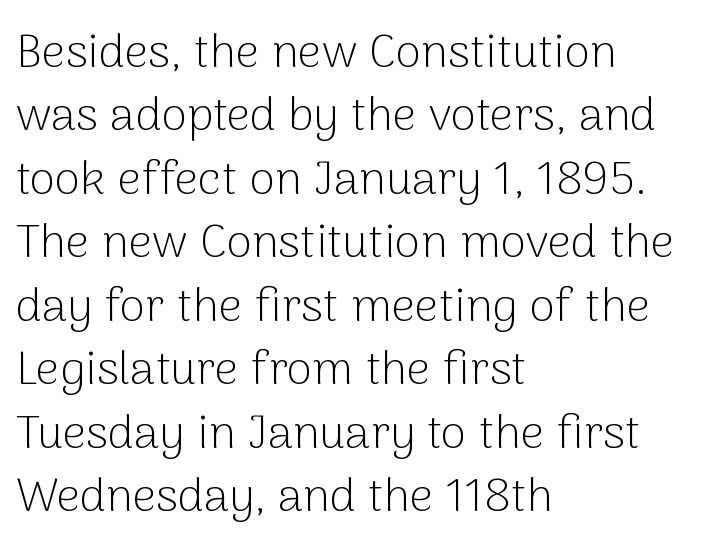
Q: Is the text bold? A: No.
Q: Is the text italic (slanted)? A: No, it is upright.
Q: Is the typeface a serif or a sans-serif typeface? A: Sans-serif.
Q: Is the text underlined? A: No.
Q: How is the paragraph aligned? A: Left-aligned.
Q: Is the spacing between letters normal or unusually wide? A: Normal.
Q: Is the spacing between lines tight, normal or loose? A: Normal.
Q: Width (condensed, normal, or wide)? A: Normal.
Q: Stroke contrast? A: Low.
Q: x-height? A: Medium.
Q: Monospaced? A: No.
